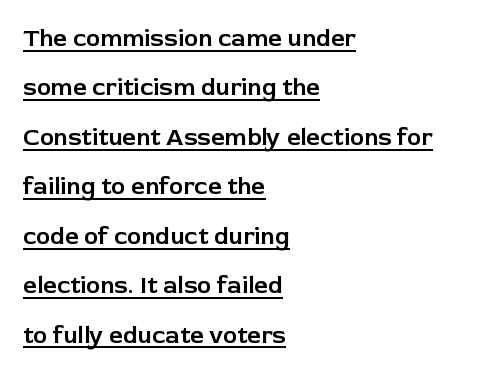
Q: Is the text italic (slanted)? A: No, it is upright.
Q: Is the text underlined? A: Yes.
Q: How is the paragraph aligned? A: Left-aligned.
Q: Is the spacing between letters normal or unusually wide? A: Normal.
Q: Is the spacing between lines tight, normal or loose? A: Loose.
